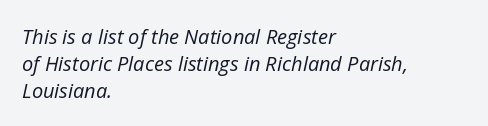
Q: Is the text bold? A: No.
Q: Is the text italic (slanted)? A: Yes, it leans right by about 12 degrees.
Q: Is the text underlined? A: No.
Q: How is the paragraph aligned? A: Left-aligned.
Q: Is the spacing between letters normal or unusually wide? A: Normal.
Q: Is the spacing between lines tight, normal or loose? A: Normal.
